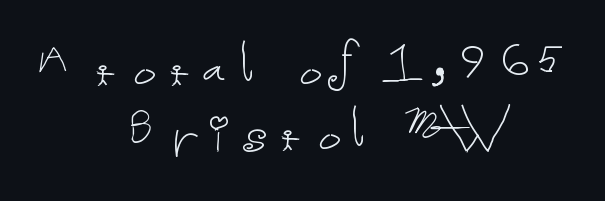
Do the letters lean? They stand straight. Summary of weight: not heavy and not bold. The rendering keeps characters at their native spacing. Leading is clearly below the norm, producing a dense column. Leftover space on each line is divided equally before and after the words. Nobody drew a line under any word here.
